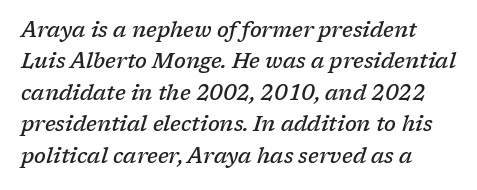
Q: Is the text bold? A: Semi-bold.
Q: Is the text italic (slanted)? A: Yes, it leans right by about 17 degrees.
Q: Is the text underlined? A: No.
Q: Is the spacing between letters normal or unusually wide? A: Normal.
Q: Is the spacing between lines tight, normal or loose? A: Normal.
